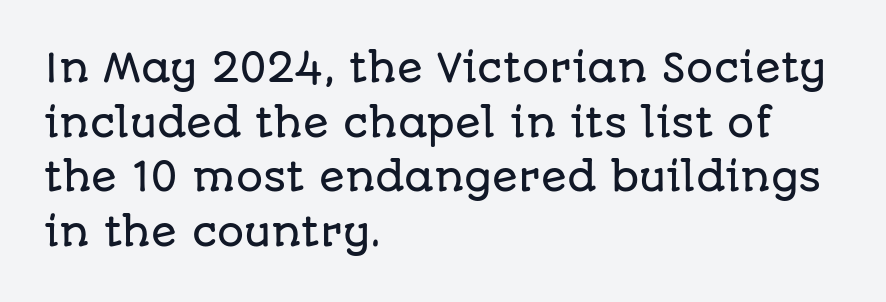
Q: Is the text italic (slanted)? A: No, it is upright.
Q: Is the typeface a serif or a sans-serif typeface? A: Sans-serif.
Q: Is the text underlined? A: No.
Q: How is the paragraph aligned? A: Left-aligned.
Q: Is the spacing between letters normal or unusually wide? A: Normal.
Q: Is the spacing between lines tight, normal or loose? A: Normal.
Q: Width (condensed, normal, or wide)? A: Normal.
Q: Stroke contrast? A: Low.
Q: x-height? A: Large.
Q: Monospaced? A: No.
